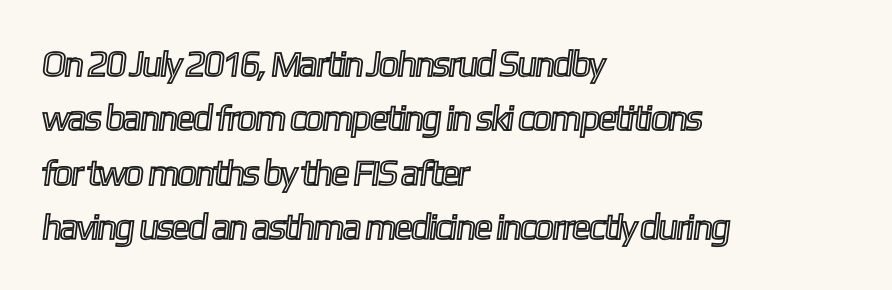
Q: Is the text underlined? A: No.
Q: How is the paragraph aligned? A: Left-aligned.
Q: Is the spacing between letters normal or unusually wide? A: Normal.
Q: Is the spacing between lines tight, normal or loose? A: Normal.
Q: Width (condensed, normal, or wide)? A: Condensed.
Q: x-height? A: Medium.
Q: Monospaced? A: No.
